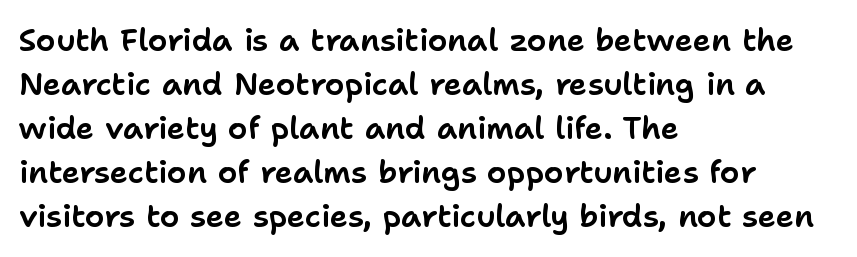
Q: Is the text italic (slanted)? A: No, it is upright.
Q: Is the typeface a serif or a sans-serif typeface? A: Sans-serif.
Q: Is the text underlined? A: No.
Q: How is the paragraph aligned? A: Left-aligned.
Q: Is the spacing between letters normal or unusually wide? A: Normal.
Q: Is the spacing between lines tight, normal or loose? A: Normal.
Q: Width (condensed, normal, or wide)? A: Normal.
Q: Stroke contrast? A: Low.
Q: x-height? A: Medium.
Q: Monospaced? A: No.
